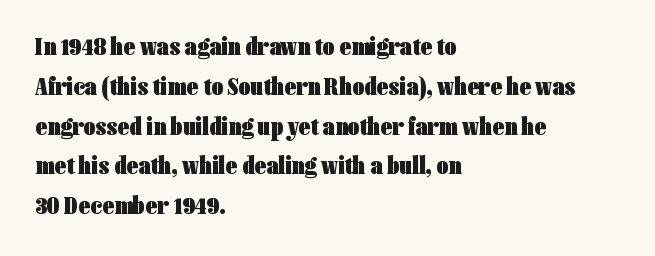
Q: Is the text bold? A: Yes.
Q: Is the text italic (slanted)? A: No, it is upright.
Q: Is the text underlined? A: No.
Q: How is the paragraph aligned? A: Left-aligned.
Q: Is the spacing between letters normal or unusually wide? A: Normal.
Q: Is the spacing between lines tight, normal or loose? A: Normal.
